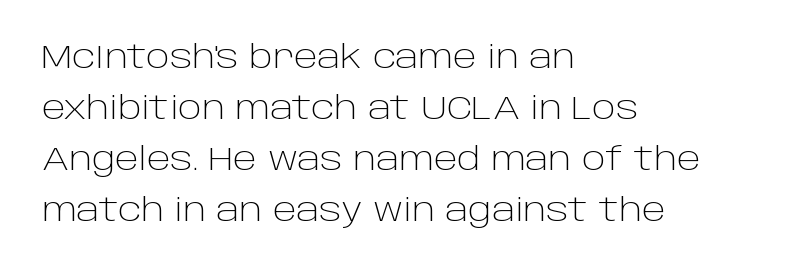
The image shows 32 px light sans-serif type, upright; set left-aligned, normal line spacing (1.59x), normal letter spacing, not underlined; low stroke contrast and a large x-height.
